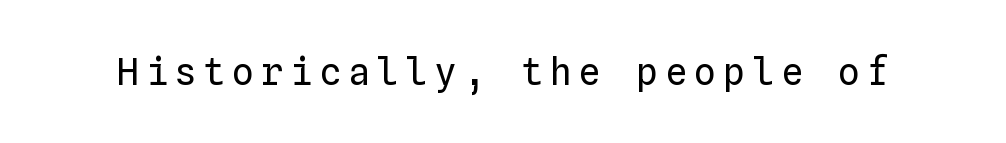
The image shows 37 px regular-weight type, upright, monospaced; set not underlined; low stroke contrast and a medium x-height.
